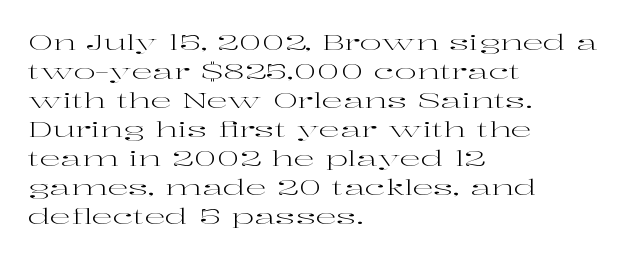
Q: Is the text bold? A: No.
Q: Is the text italic (slanted)? A: No, it is upright.
Q: Is the text underlined? A: No.
Q: How is the paragraph aligned? A: Left-aligned.
Q: Is the spacing between letters normal or unusually wide? A: Normal.
Q: Is the spacing between lines tight, normal or loose? A: Normal.
